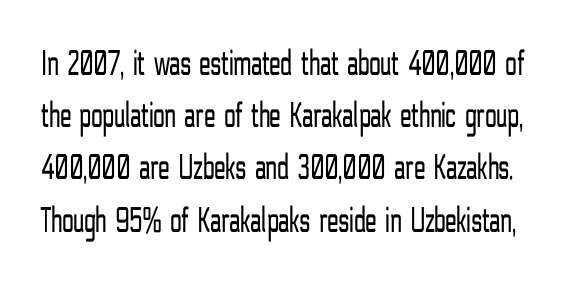
Q: Is the text bold? A: No.
Q: Is the text italic (slanted)? A: No, it is upright.
Q: Is the typeface a serif or a sans-serif typeface? A: Sans-serif.
Q: Is the text underlined? A: No.
Q: Is the spacing between letters normal or unusually wide? A: Normal.
Q: Is the spacing between lines tight, normal or loose? A: Normal.
Q: Width (condensed, normal, or wide)? A: Condensed.
Q: Stroke contrast? A: Low.
Q: x-height? A: Medium.
Q: Monospaced? A: No.
